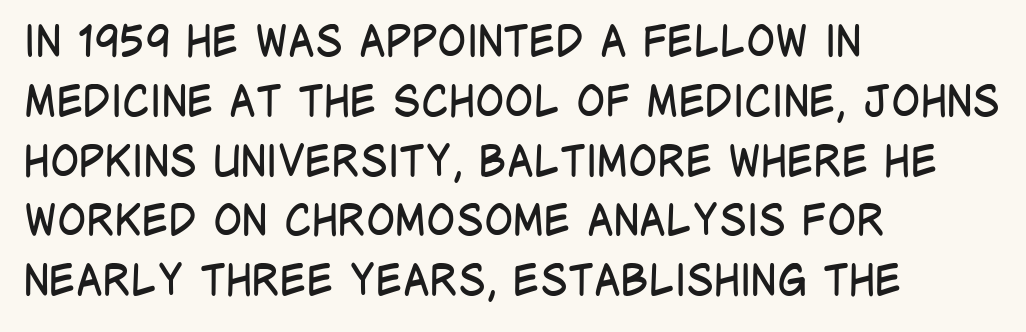
The image shows 43 px regular-weight, condensed sans-serif type, upright; set left-aligned, normal line spacing (1.39x), normal letter spacing, not underlined; low stroke contrast and a large x-height.
